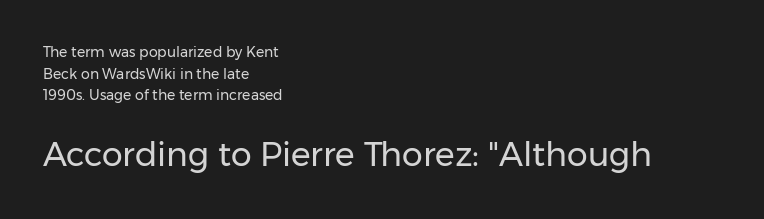
Weight: in the light-to-regular range. Type style note: lacks serifs. The rendering anchors every line to the left-hand side. Is this a fixed-width face? No — the glyphs have proportional, varying widths. Nope, not italic — everything's standing straight. Characters follow at the spacing the type designer built in.
